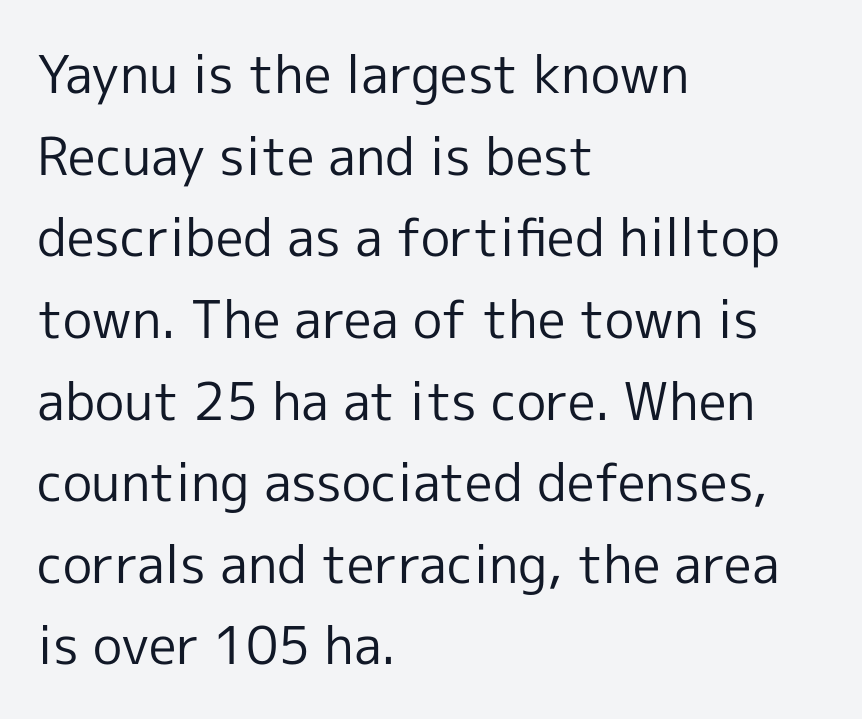
{"serif": "no", "italic": "no", "bold": "no", "weight": "regular", "width": "normal", "x_height": "medium", "monospaced": "no", "underline": "no", "align": "left", "line_spacing": "normal", "line_spacing_ratio": 1.57, "letter_spacing": "normal", "letter_spacing_em": 0.0, "glyph_px": 52}
